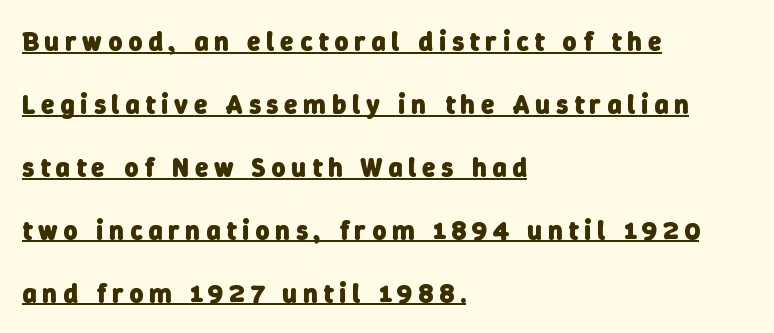
A student would call this left alignment; a typographer would say flush left, rag right. The sample's only ornament is a line tracing under the words. What stands out about the letter spacing? Its width — letters are far apart. The vertical gap from one line to the next is large. Caption: bold face, heavy strokes.
